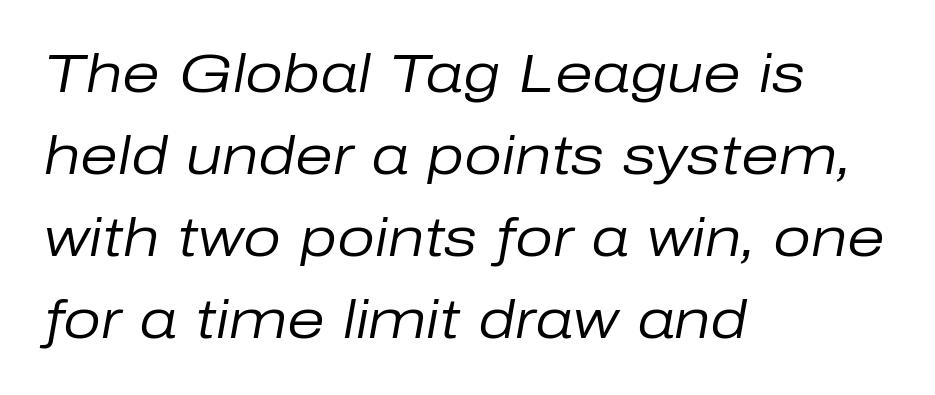
Q: Is the text bold? A: No.
Q: Is the text italic (slanted)? A: Yes, it leans right by about 10 degrees.
Q: Is the text underlined? A: No.
Q: How is the paragraph aligned? A: Left-aligned.
Q: Is the spacing between letters normal or unusually wide? A: Normal.
Q: Is the spacing between lines tight, normal or loose? A: Normal.
Q: Width (condensed, normal, or wide)? A: Normal.
Q: Stroke contrast? A: Low.
Q: x-height? A: Medium.
Q: Monospaced? A: No.
